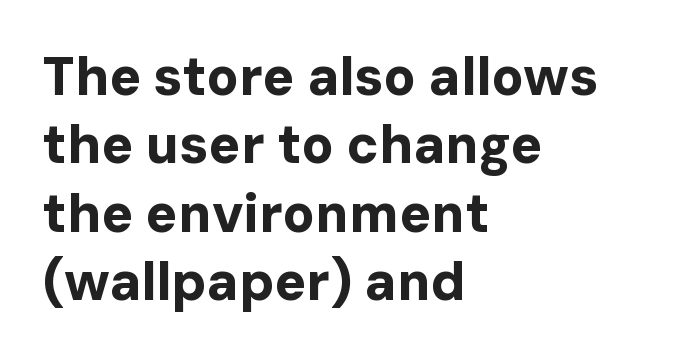
{"serif": "no", "italic": "no", "bold": "yes", "weight": "bold", "width": "normal", "stroke_contrast": "low", "x_height": "medium", "monospaced": "no", "underline": "no", "align": "left", "line_spacing": "normal", "line_spacing_ratio": 1.29, "letter_spacing": "normal", "letter_spacing_em": 0.0, "glyph_px": 53}
